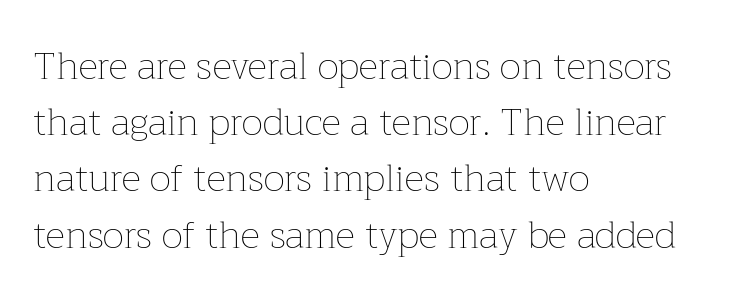
Do the characters align in a grid? No, the font is proportional. Underlining? Definitely not there. This sample uses plain, unmodified letter spacing. Posture: upright roman. The compositor pushed each line to the left boundary.
